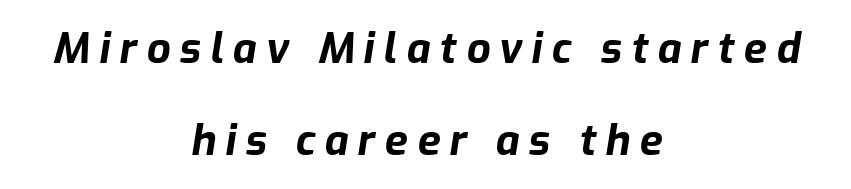
The image shows 42 px bold type, italic (leaning right); set centered, loose line spacing (2.18x), unusually wide letter spacing (+0.22 em), not underlined; low stroke contrast and a medium x-height.
